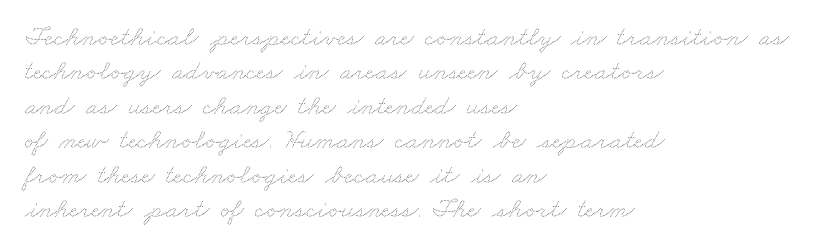
The image shows 28 px thin, wide type; set left-aligned, line spacing 1.23x, normal letter spacing, not underlined; medium stroke contrast and a small x-height.
